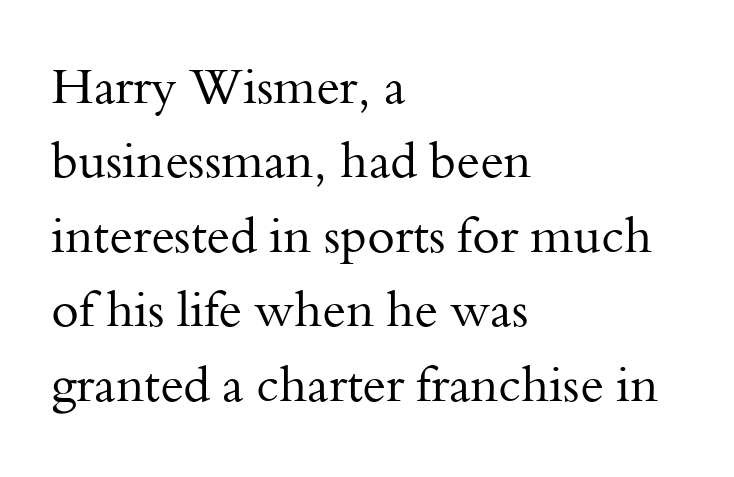
Nope, not italic — everything's standing straight. Letters rest on an invisible, unmarked baseline. Line spacing here is normal. Letterform terminals end in serifs throughout the passage.
